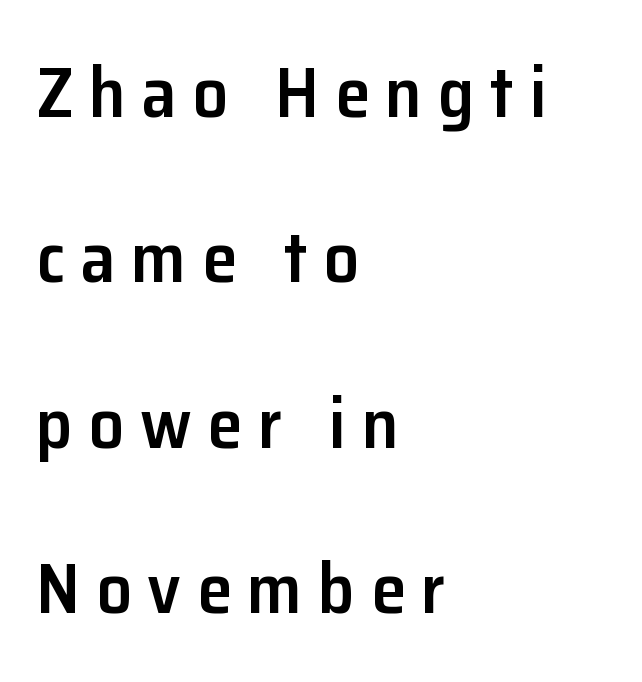
The image shows 71 px semibold sans-serif type, upright; set left-aligned, loose line spacing (2.33x), unusually wide letter spacing (+0.22 em), not underlined; low stroke contrast and a medium x-height.
